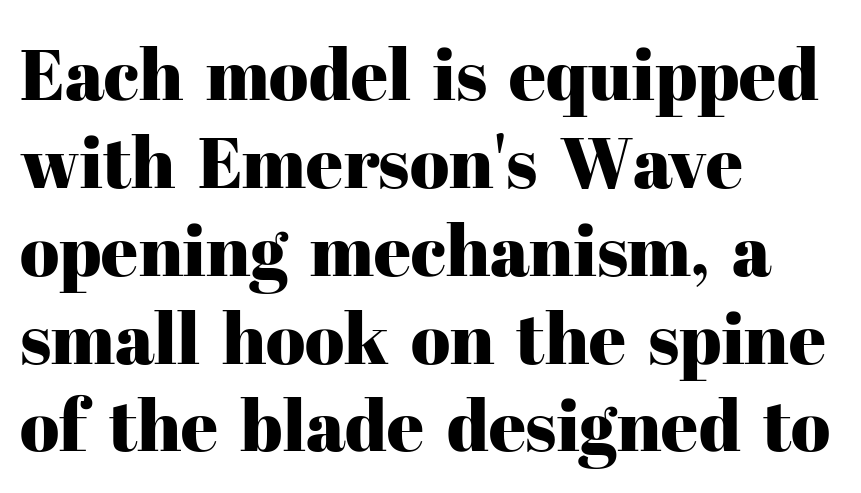
Left-aligned paragraph, ragged on the right. Posture: upright roman. The space directly below the letters is spotless. Caption: standard tracking, unaltered.
